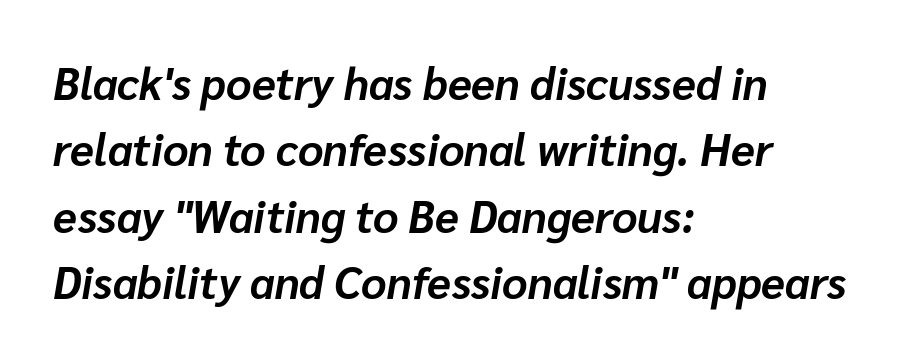
The zone under the glyphs is completely vacant. The face used here has a pronounced slope to its letters. In terms of weight, the rendering is a true, heavy bold. Is this a fixed-width face? No — the glyphs have proportional, varying widths.
